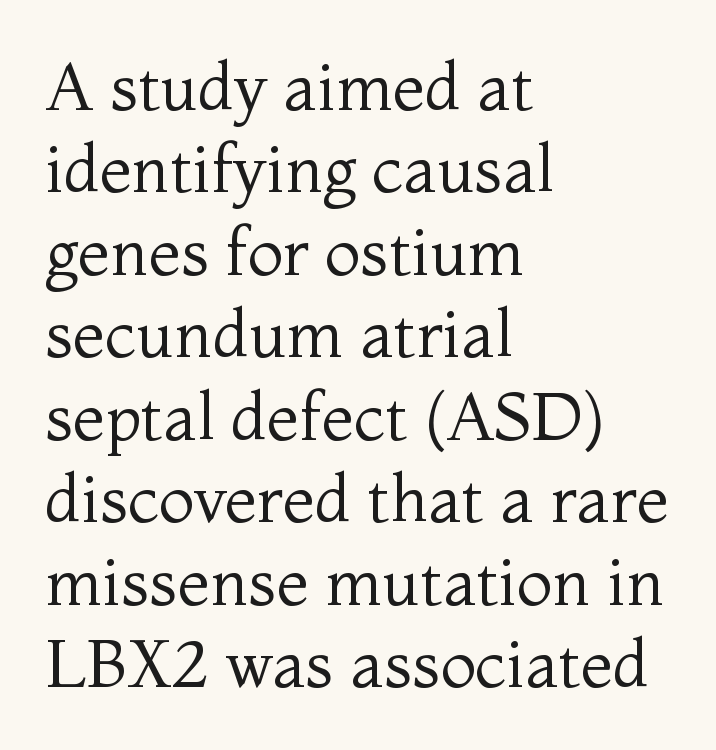
Stem width sits at or under what a default text font uses. The space directly below the letters is spotless. Think of a printed novel: that variable character pitch is what you see here. These lines are composed in type with serifs.
